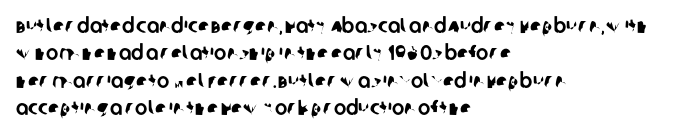
Any mark beneath the type? The region is blank. The vertical gap from one line to the next is medium. Compared with typical body copy, the letter spacing here is the same. The compositor pushed each line to the left boundary.
